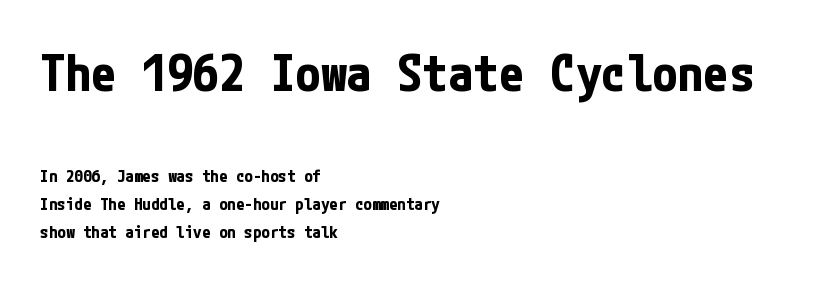
Q: Is the text bold? A: Yes.
Q: Is the text italic (slanted)? A: No, it is upright.
Q: Is the typeface a serif or a sans-serif typeface? A: Sans-serif.
Q: Is the text underlined? A: No.
Q: How is the paragraph aligned? A: Left-aligned.
Q: Is the spacing between letters normal or unusually wide? A: Normal.
Q: Is the spacing between lines tight, normal or loose? A: Normal.
Q: Which block of text is set in a larger size, the first (top) or the second (bottom)? A: The first (top) one.
Q: Width (condensed, normal, or wide)? A: Condensed.
Q: Stroke contrast? A: Low.
Q: x-height? A: Medium.
